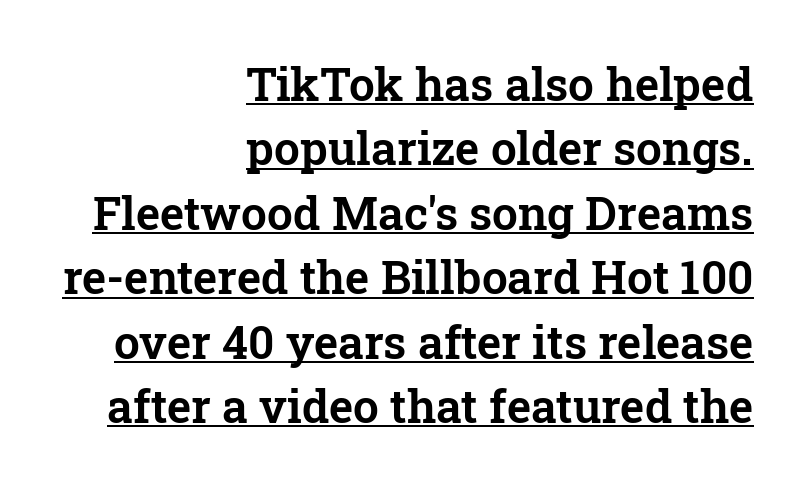
{"serif": "yes", "italic": "no", "width": "normal", "stroke_contrast": "low", "x_height": "medium", "monospaced": "no", "underline": "yes", "align": "right", "line_spacing": "normal", "line_spacing_ratio": 1.4, "letter_spacing": "normal", "letter_spacing_em": 0.0, "glyph_px": 46}
